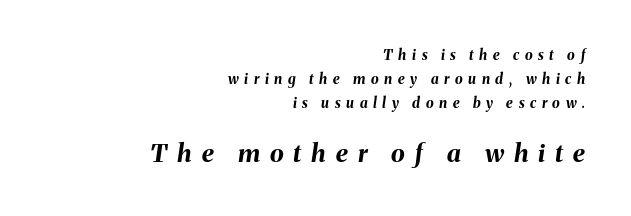
{"italic": "yes", "lean": "right", "slant_degrees": 8, "bold": "yes", "underline": "no", "align": "right", "line_spacing": "normal", "line_spacing_ratio": 1.7, "letter_spacing": "wide", "letter_spacing_em": 0.4, "larger_block": "second", "size_ratio": 1.79, "glyph_px": 25}
